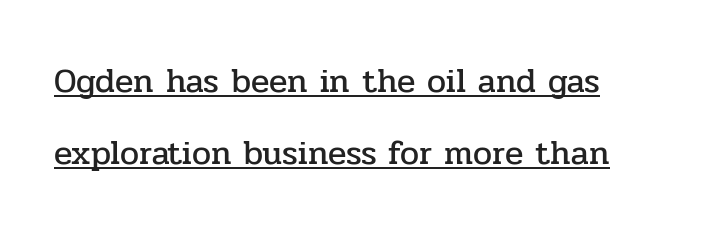
Tall strokes in this sample are plumb rather than angled. Each word holds together tightly as a unit, with standard inter-letter gaps. Honestly, the underline is the first thing you notice here. The letters advance in unequal steps, a hallmark of proportional type. Successive baselines arrive slowly, with a big drop between each. Type style note: has serifs.
